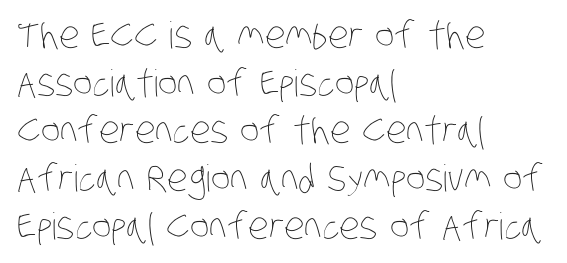
A light-to-regular cut is what we see here. Nobody touched the tracking dial on this one. The space beneath each line is pristine and unruled. In terms of leading, this rendering sits right in the middle. Each letter keeps its own natural width here, so spacing adapts to shape.
